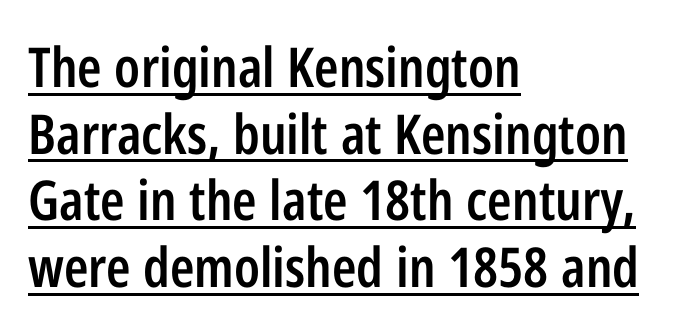
{"serif": "no", "italic": "no", "bold": "semi", "weight": "semibold", "width": "condensed", "stroke_contrast": "low", "x_height": "medium", "monospaced": "no", "underline": "yes", "align": "left", "line_spacing_ratio": 1.21, "letter_spacing": "normal", "letter_spacing_em": 0.0, "glyph_px": 55}
